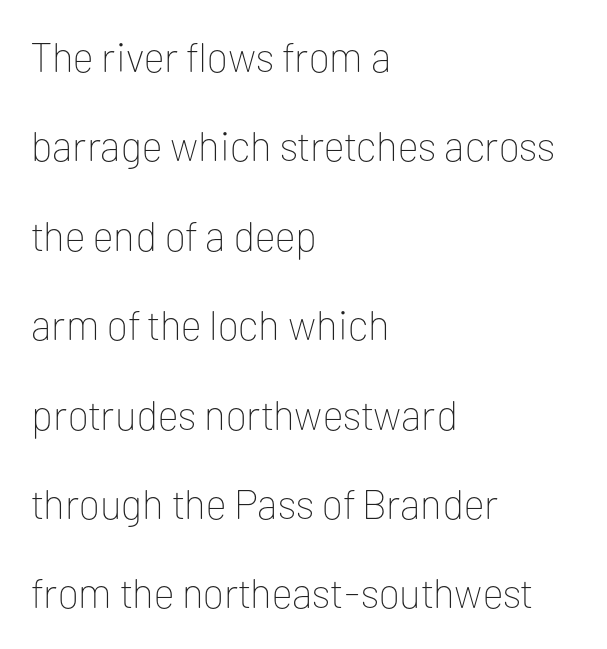
The image shows 41 px thin sans-serif type, upright; set left-aligned, loose line spacing (2.18x), normal letter spacing, not underlined; low stroke contrast and a medium x-height.
